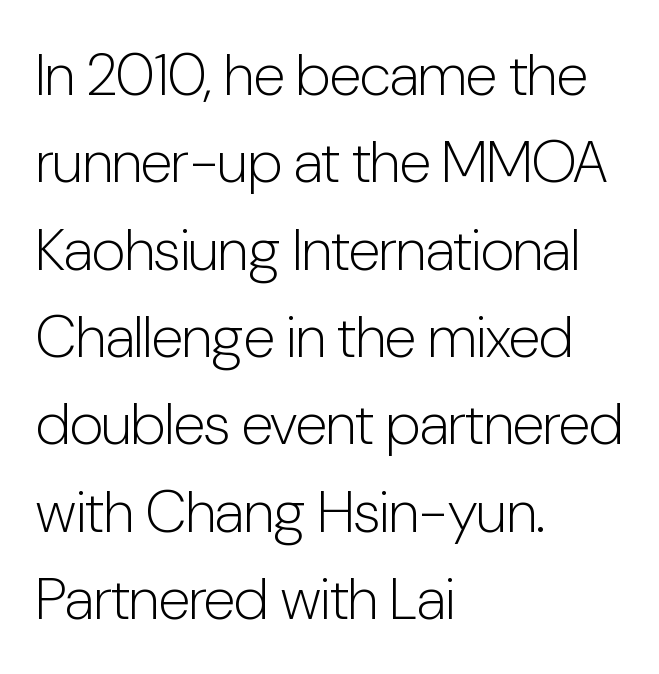
How are the letters spaced? Ordinarily, with no added tracking. Vertical spacing — default. A typesetter would call this proportional, since set widths differ per character. Leftover space on each line is placed entirely after the last word. The type sits square on the baseline with zero lean. The passage shown is not underscored anywhere.
